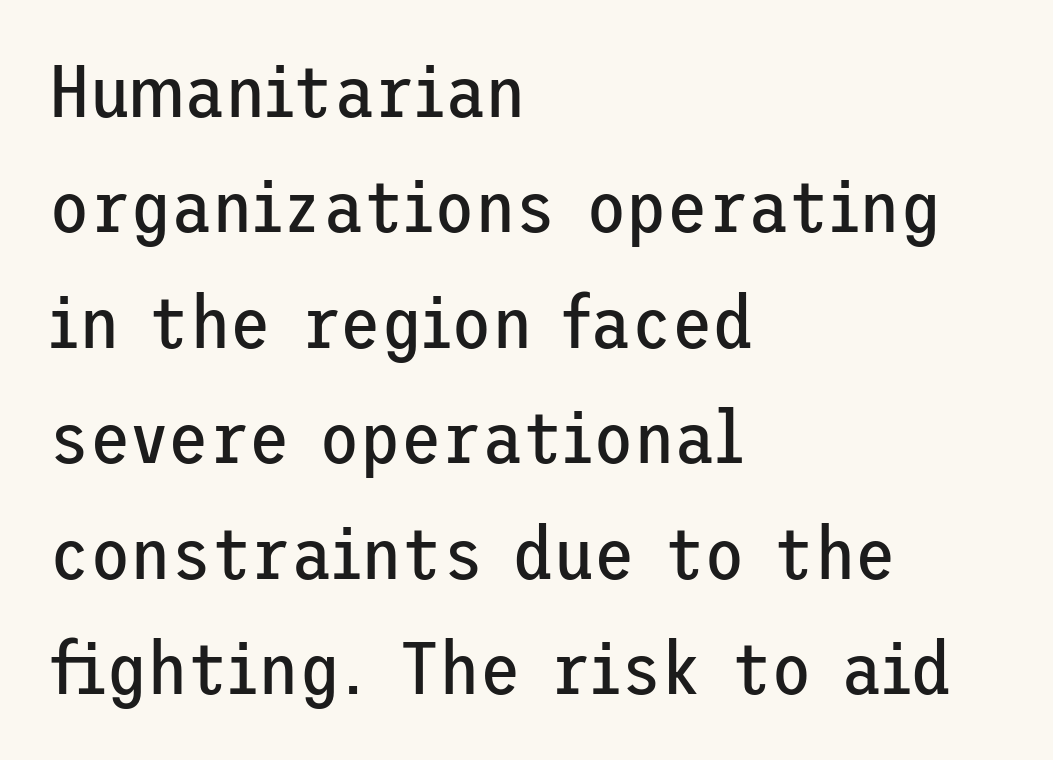
Q: Is the text bold? A: No.
Q: Is the text italic (slanted)? A: No, it is upright.
Q: Is the typeface a serif or a sans-serif typeface? A: Sans-serif.
Q: Is the text underlined? A: No.
Q: How is the paragraph aligned? A: Left-aligned.
Q: Is the spacing between letters normal or unusually wide? A: Normal.
Q: Is the spacing between lines tight, normal or loose? A: Normal.
Q: Width (condensed, normal, or wide)? A: Normal.
Q: Stroke contrast? A: Low.
Q: x-height? A: Medium.
